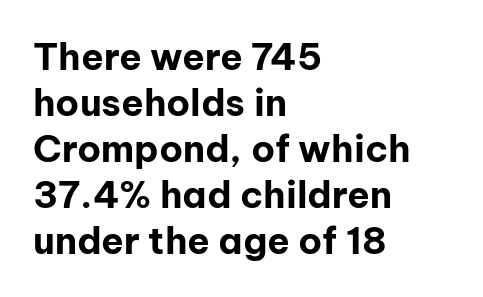
These lines are composed in type without serifs. You could not count columns in this text — the font is proportionally spaced. The paragraph has a hard left edge and a soft right edge. Standard letterfit; no display-style spreading of the glyphs. Emphasis by weight is at full strength: bold.
